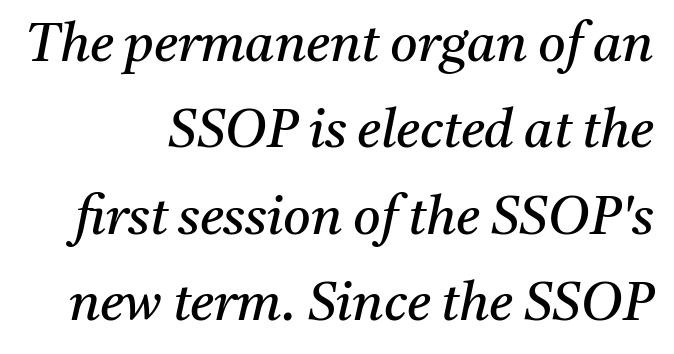
{"serif": "yes", "italic": "yes", "lean": "right", "slant_degrees": 11, "bold": "no", "weight": "regular", "width": "normal", "stroke_contrast": "medium", "x_height": "medium", "monospaced": "no", "underline": "no", "align": "right", "line_spacing": "normal", "line_spacing_ratio": 1.63, "letter_spacing": "normal", "letter_spacing_em": 0.0, "glyph_px": 53}
